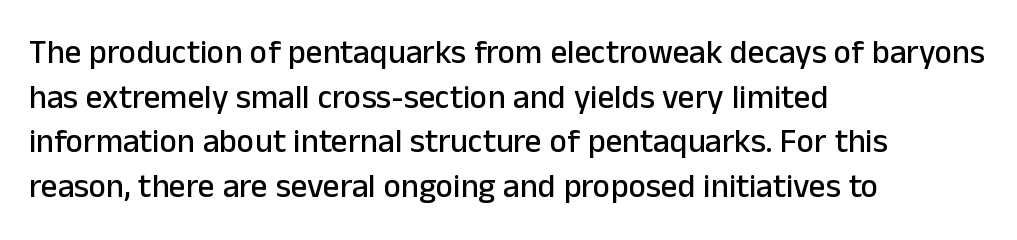
{"serif": "no", "italic": "no", "width": "normal", "stroke_contrast": "low", "x_height": "medium", "monospaced": "no", "underline": "no", "align": "left", "line_spacing": "normal", "line_spacing_ratio": 1.35, "letter_spacing": "normal", "letter_spacing_em": 0.0, "glyph_px": 33}
